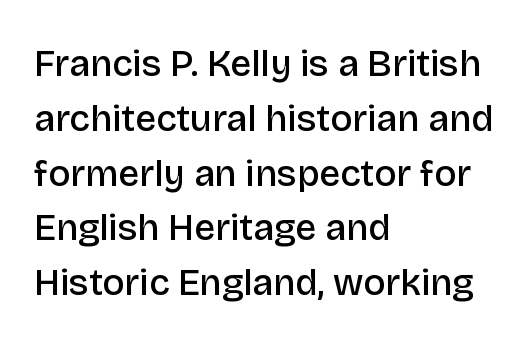
{"serif": "no", "italic": "no", "bold": "semi", "weight": "semibold", "width": "normal", "stroke_contrast": "low", "x_height": "large", "monospaced": "no", "underline": "no", "align": "left", "line_spacing": "normal", "line_spacing_ratio": 1.48, "letter_spacing": "normal", "letter_spacing_em": 0.0, "glyph_px": 37}
